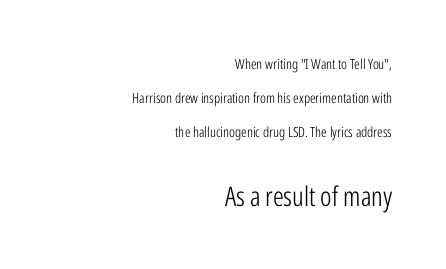
Line endings align vertically; line beginnings do not. Notice how the stems are strictly vertical — no italics here. Students, observe: this is what heavily led, spacious text looks like. Ink coverage per letter is moderate at most. These two chunks differ in scale, with the bottom chunk taking the larger measure.
